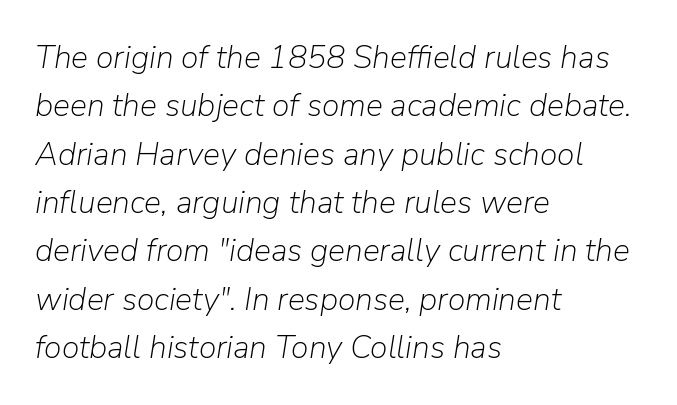
Q: Is the text bold? A: No.
Q: Is the text italic (slanted)? A: Yes, it leans right by about 9 degrees.
Q: Is the text underlined? A: No.
Q: How is the paragraph aligned? A: Left-aligned.
Q: Is the spacing between letters normal or unusually wide? A: Normal.
Q: Is the spacing between lines tight, normal or loose? A: Normal.
Q: Width (condensed, normal, or wide)? A: Normal.
Q: Stroke contrast? A: Low.
Q: x-height? A: Medium.
Q: Monospaced? A: No.
